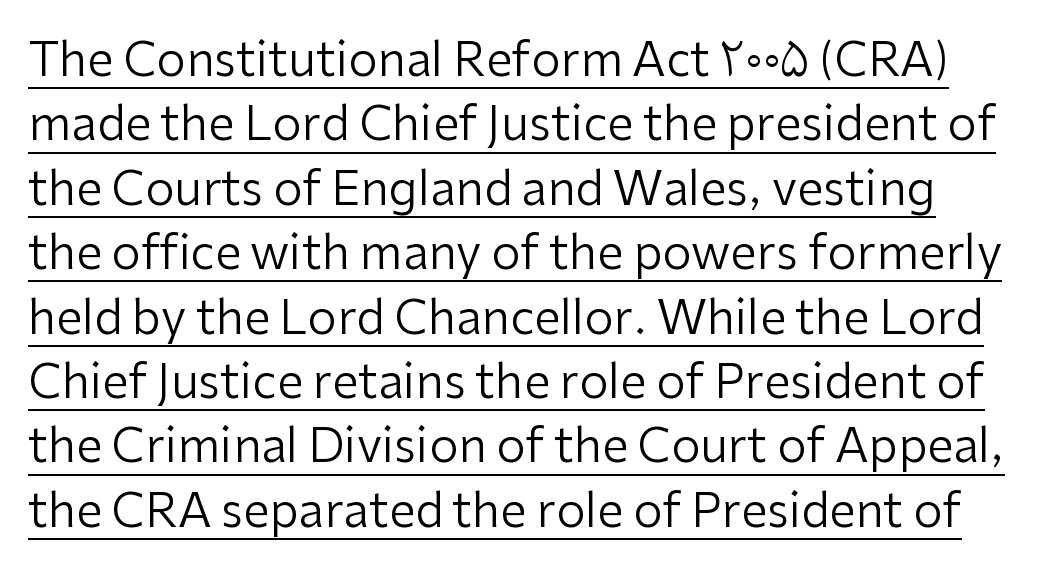
{"serif": "no", "italic": "no", "bold": "no", "weight": "regular", "width": "normal", "stroke_contrast": "low", "x_height": "medium", "monospaced": "no", "underline": "yes", "line_spacing": "normal", "line_spacing_ratio": 1.37, "letter_spacing": "normal", "letter_spacing_em": 0.0, "glyph_px": 47}
